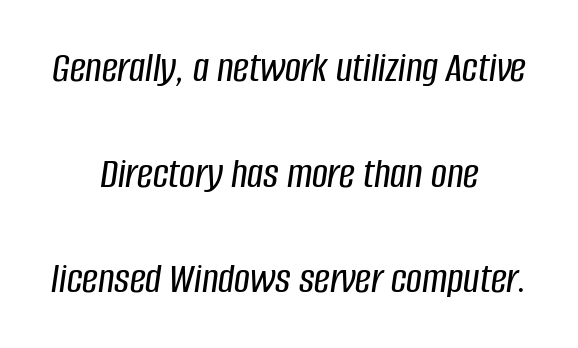
The rendering keeps characters at their native spacing. An italicized treatment has been applied to the whole sample. The passage shown is typed in a proportional face where columns would drift. Reading down the block, each line starts at a different indent, mirrored at its end. Regarding leading, the lines here are spaced well apart.
